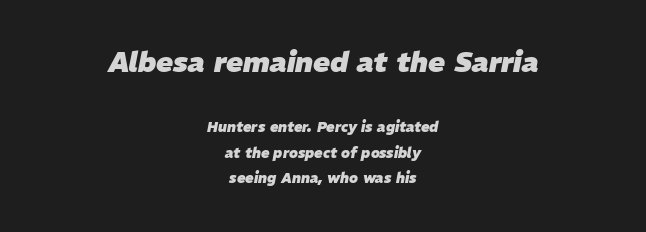
{"italic": "yes", "lean": "right", "slant_degrees": 11, "bold": "yes", "weight": "heavy", "width": "normal", "stroke_contrast": "low", "x_height": "medium", "monospaced": "no", "underline": "no", "align": "center", "line_spacing_ratio": 1.84, "letter_spacing": "normal", "letter_spacing_em": 0.0, "larger_block": "first", "size_ratio": 2.0, "glyph_px": 28}
